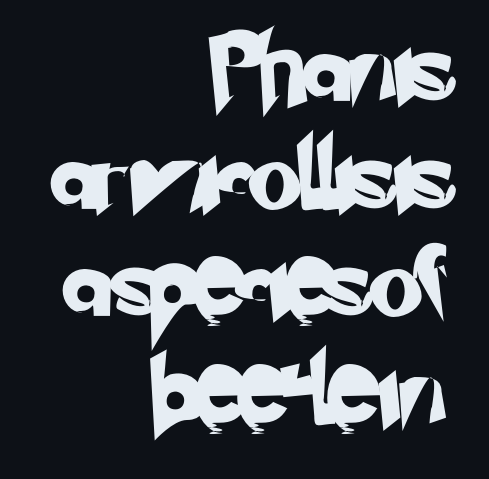
Q: Is the typeface a serif or a sans-serif typeface? A: Sans-serif.
Q: Is the text underlined? A: No.
Q: How is the paragraph aligned? A: Right-aligned.
Q: Is the spacing between letters normal or unusually wide? A: Normal.
Q: Is the spacing between lines tight, normal or loose? A: Normal.
Q: Width (condensed, normal, or wide)? A: Normal.
Q: Stroke contrast? A: Low.
Q: x-height? A: Small.
Q: Monospaced? A: No.
